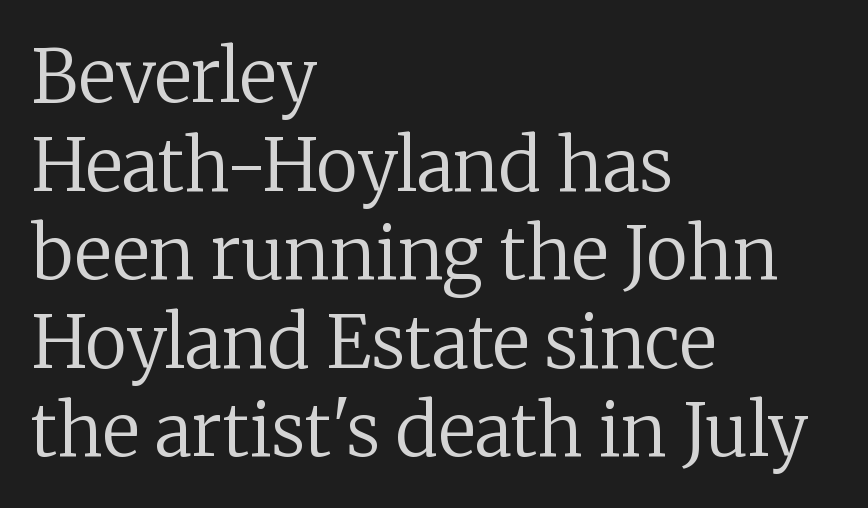
Decoration check: the copy has no underline. Is this a heavy cut? Hardly; it is regular or lighter. If you drew a line through each stem, it would be perfectly vertical. The characters display serif detailing at their extremities.
